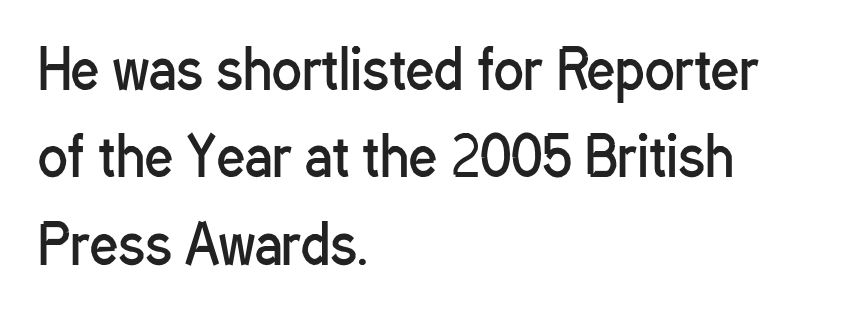
Weight: not bold — regular or lighter. Is this a sans? Yes — the strokes have no serifs. The gap between lines stays unmarked. Alignment: flush left. Posture: vertical. Horizontal bands of white between lines are of average thickness.
